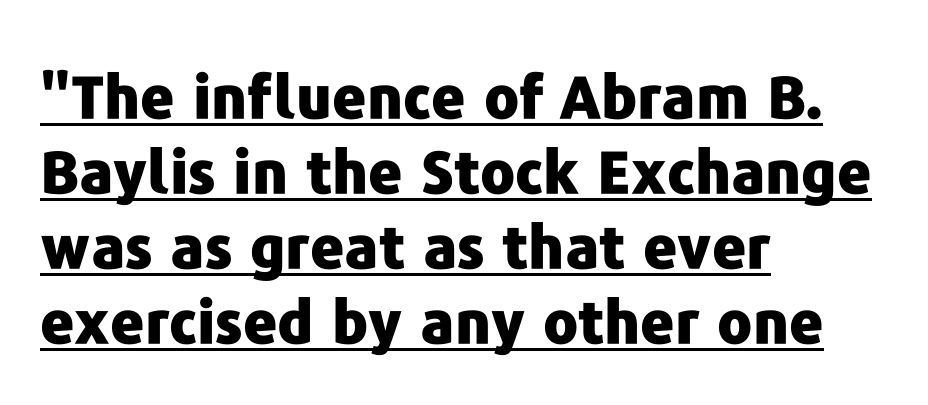
A sans-serif font was chosen for this passage. The lines sit at an ordinary, default distance from one another. Ascenders rise straight up at ninety degrees. The passage shown has conventional tracking throughout.
